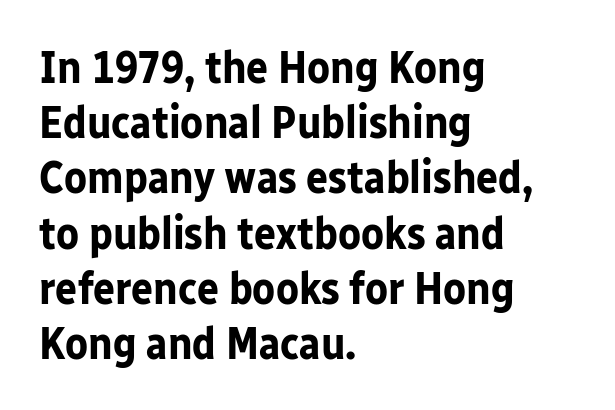
The image shows 46 px bold sans-serif type, upright; set left-aligned, line spacing 1.2x, normal letter spacing, not underlined; low stroke contrast and a medium x-height.
